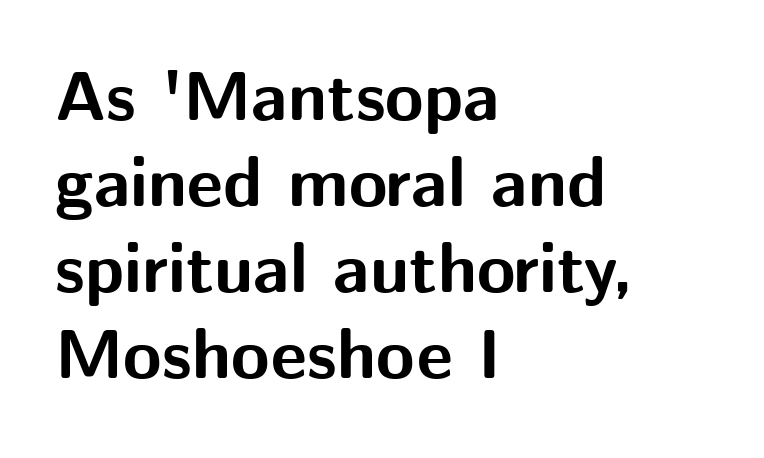
Q: Is the text bold? A: Yes.
Q: Is the text italic (slanted)? A: No, it is upright.
Q: Is the typeface a serif or a sans-serif typeface? A: Sans-serif.
Q: Is the text underlined? A: No.
Q: How is the paragraph aligned? A: Left-aligned.
Q: Is the spacing between letters normal or unusually wide? A: Normal.
Q: Width (condensed, normal, or wide)? A: Normal.
Q: Stroke contrast? A: Medium.
Q: x-height? A: Medium.
Q: Monospaced? A: No.
